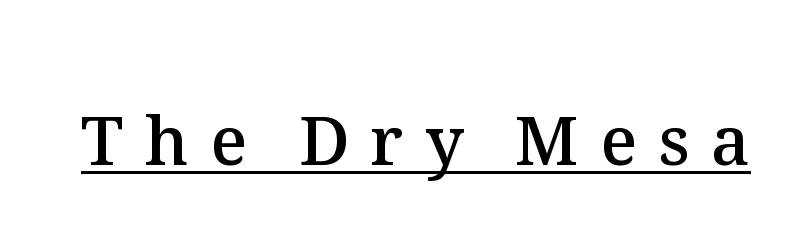
Q: Is the text bold? A: Semi-bold.
Q: Is the text italic (slanted)? A: No, it is upright.
Q: Is the text underlined? A: Yes.
Q: Is the spacing between letters normal or unusually wide? A: Unusually wide.
Q: Width (condensed, normal, or wide)? A: Normal.
Q: Stroke contrast? A: Medium.
Q: x-height? A: Medium.
Q: Monospaced? A: No.
